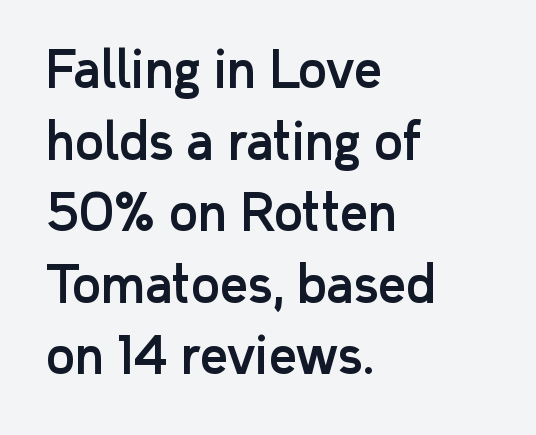
{"serif": "no", "italic": "no", "width": "normal", "stroke_contrast": "low", "x_height": "medium", "monospaced": "no", "underline": "no", "align": "left", "line_spacing": "normal", "line_spacing_ratio": 1.46, "letter_spacing": "normal", "letter_spacing_em": 0.0, "glyph_px": 49}
